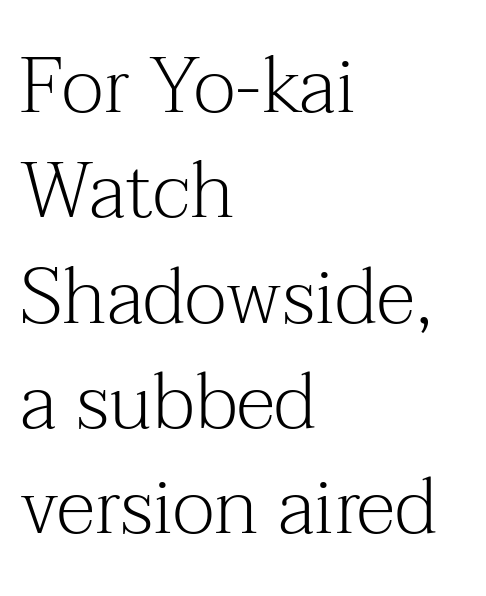
Q: Is the text bold? A: No.
Q: Is the text italic (slanted)? A: No, it is upright.
Q: Is the typeface a serif or a sans-serif typeface? A: Serif.
Q: Is the text underlined? A: No.
Q: How is the paragraph aligned? A: Left-aligned.
Q: Is the spacing between letters normal or unusually wide? A: Normal.
Q: Is the spacing between lines tight, normal or loose? A: Normal.
Q: Width (condensed, normal, or wide)? A: Normal.
Q: Stroke contrast? A: Medium.
Q: x-height? A: Medium.
Q: Monospaced? A: No.
